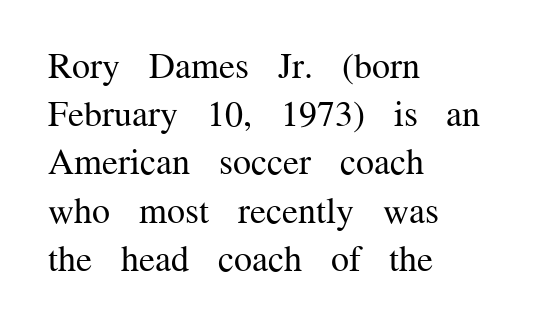
Q: Is the text bold? A: No.
Q: Is the text italic (slanted)? A: No, it is upright.
Q: Is the typeface a serif or a sans-serif typeface? A: Serif.
Q: Is the text underlined? A: No.
Q: How is the paragraph aligned? A: Left-aligned.
Q: Is the spacing between letters normal or unusually wide? A: Normal.
Q: Is the spacing between lines tight, normal or loose? A: Normal.
Q: Width (condensed, normal, or wide)? A: Normal.
Q: Stroke contrast? A: Medium.
Q: x-height? A: Medium.
Q: Monospaced? A: No.
